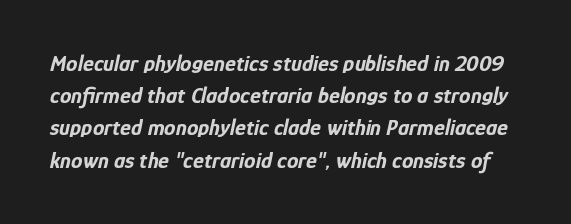
The line texture is even and compact thanks to regular tracking. Successive baselines arrive at the customary interval. Underlining? Definitely not there. The letters are bold, with thick, heavy strokes. Observe the lean: these are italic letterforms.
